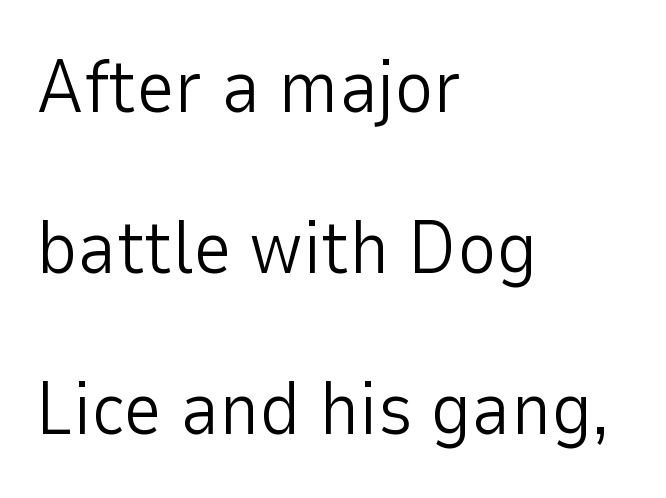
The image shows 75 px light sans-serif type, upright; set left-aligned, loose line spacing (2.15x), normal letter spacing, not underlined; low stroke contrast and a medium x-height.
